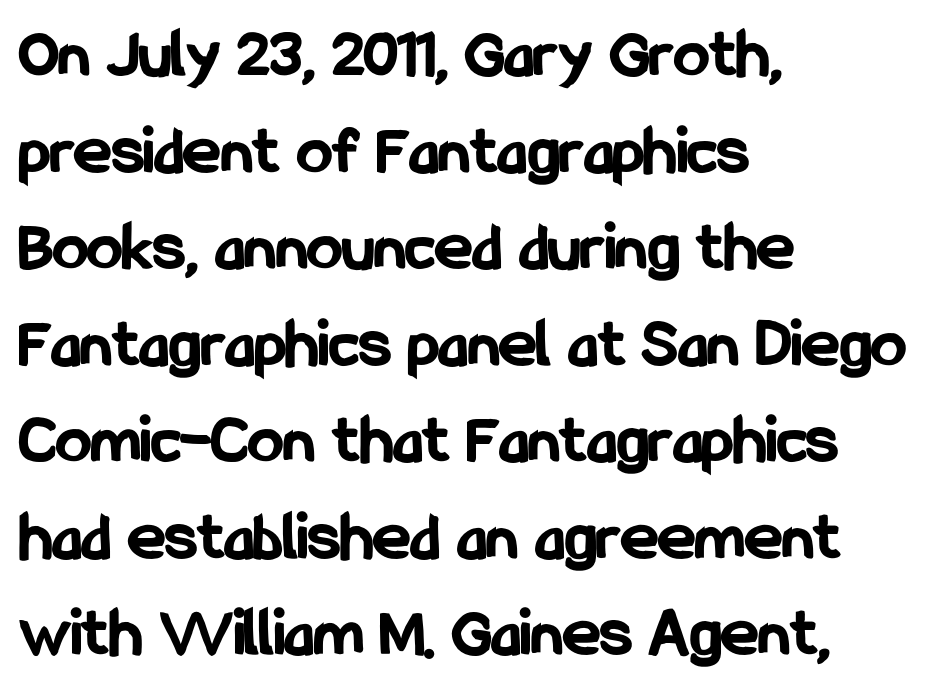
The passage shown is typed in a proportional face where columns would drift. Rendered with straight, roman letterforms. The face used here is a sans, in the tradition of grotesques and geometrics. The specimen omits any rule beneath the text block's lines. Default kerning and tracking; the words read as compact shapes.
